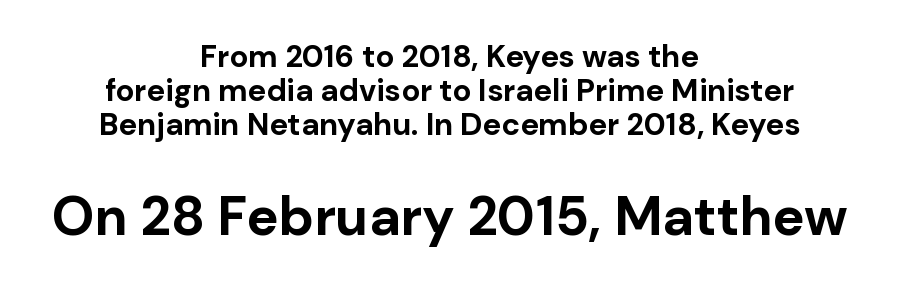
Summary of vertical rhythm: compact, with narrow interline spacing. The designer went with a sans here, leaving each stem footless. Alignment: centered. Here the glyphs are tracked normally, forming tight word shapes. Think of a printed novel: that variable character pitch is what you see here.
